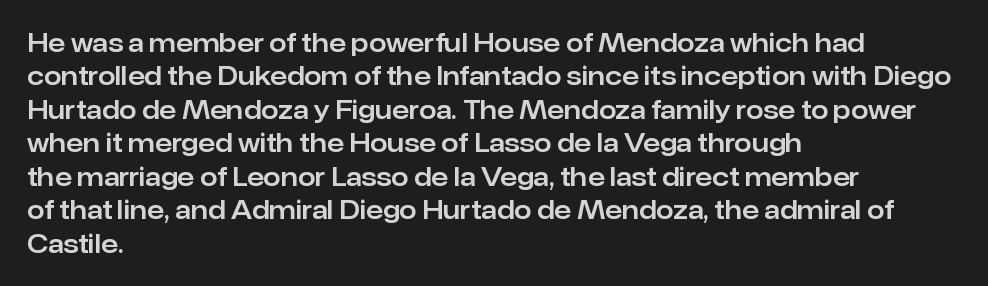
{"italic": "no", "underline": "no", "align": "left", "line_spacing": "normal", "line_spacing_ratio": 1.34, "letter_spacing": "normal", "letter_spacing_em": 0.0, "glyph_px": 25}
